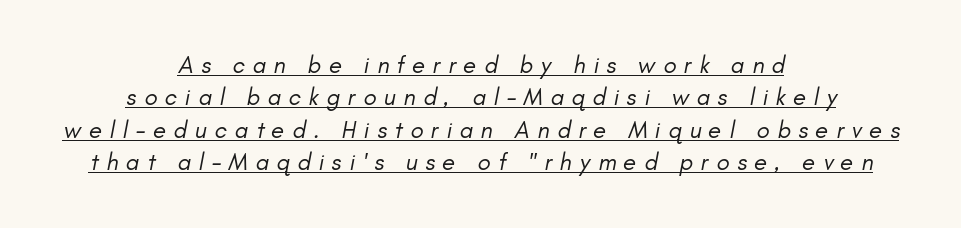
The block of text has a typical density, with ordinary space between rows. This rendering uses center alignment, leaving both contours irregular but symmetric. Loose tracking; the words dissolve into strings of separated letters. Somebody hit Ctrl+U on this one — the words are underlined. The whole block is typeset with a tilt. Caption: face not bold, strokes unweighted.
